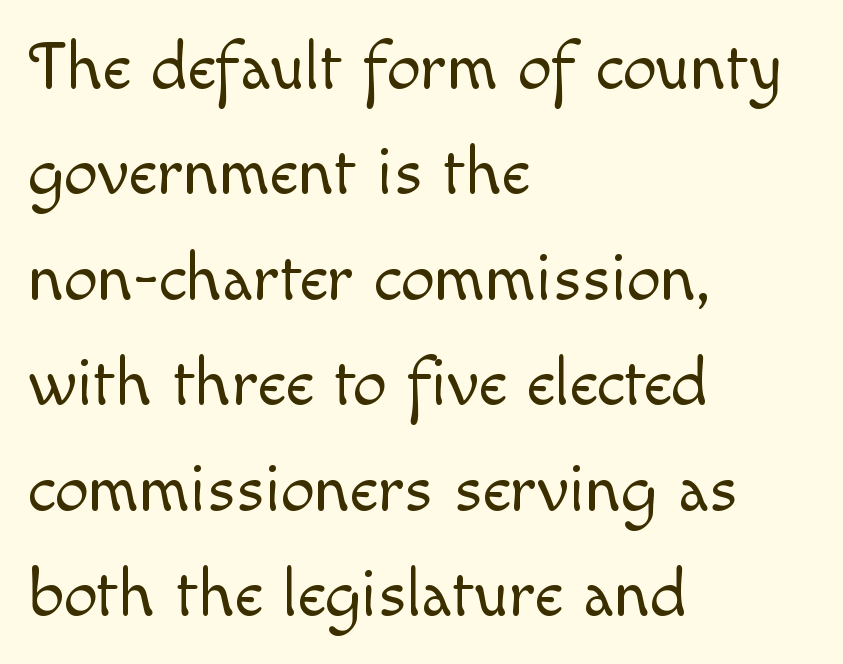
The image shows 68 px light type, upright; set left-aligned, normal line spacing (1.55x), normal letter spacing, not underlined; a small x-height.
